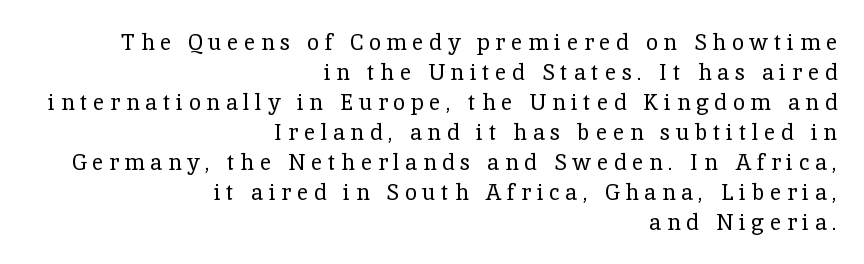
The paragraph has a hard right edge and a soft left edge. Lines of text with bare space underneath. Quick note: not italic, upright. Observe the wide spacing: letters keep a clear distance from each other. This reads as an unemphasized weight, regular at the heaviest. The passage shown stacks its lines at a standard gap.
